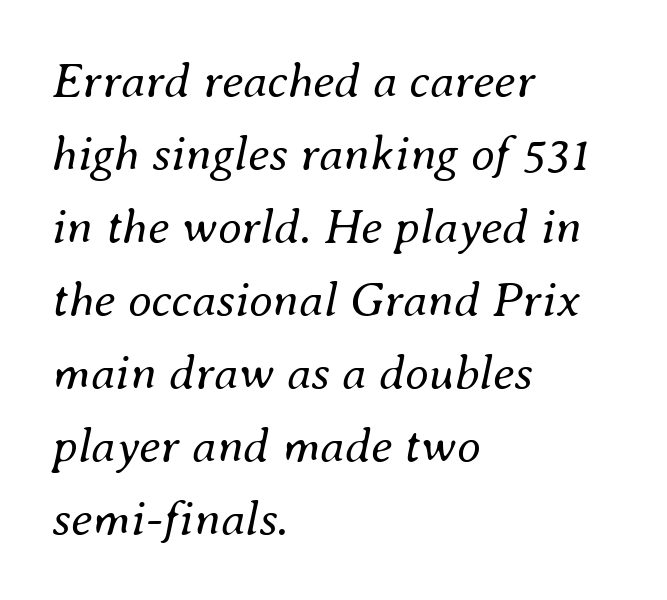
{"italic": "yes", "lean": "right", "slant_degrees": 8, "bold": "no", "weight": "regular", "width": "normal", "stroke_contrast": "medium", "x_height": "small", "monospaced": "no", "underline": "no", "align": "left", "line_spacing": "normal", "line_spacing_ratio": 1.49, "letter_spacing": "normal", "letter_spacing_em": 0.0, "glyph_px": 49}
